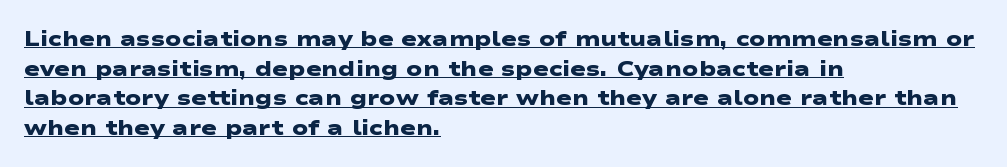
Q: Is the text bold? A: Yes.
Q: Is the text underlined? A: Yes.
Q: How is the paragraph aligned? A: Left-aligned.
Q: Is the spacing between letters normal or unusually wide? A: Normal.
Q: Is the spacing between lines tight, normal or loose? A: Normal.
